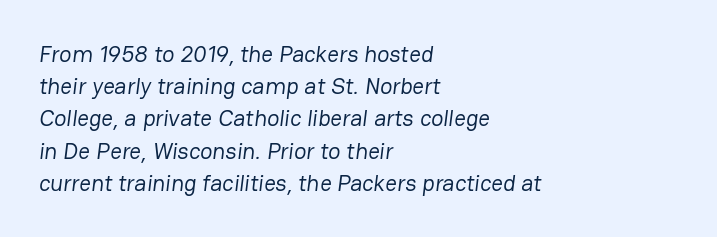
The line-height multiplier appears to be the usual default. The line texture is even and compact thanks to regular tracking. Compared with a typical body face, this is equally light or lighter still. The setting favours the left margin, as ordinary paragraphs usually do. The specimen omits any rule beneath the text block's lines.
